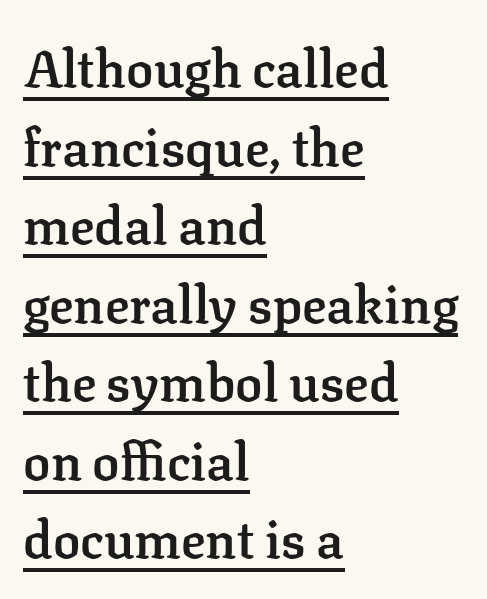
Letterform terminals end in serifs throughout the passage. Visually the block forms a straight wall on the left and a jagged coastline on the right. Is this a fixed-width face? No — the glyphs have proportional, varying widths. The rendering uses a moderate line-height, typical for paragraphs. Students, this is semibold: more ink than regular, less than bold. Students, note that the glyphs here touch the page at normal intervals.
